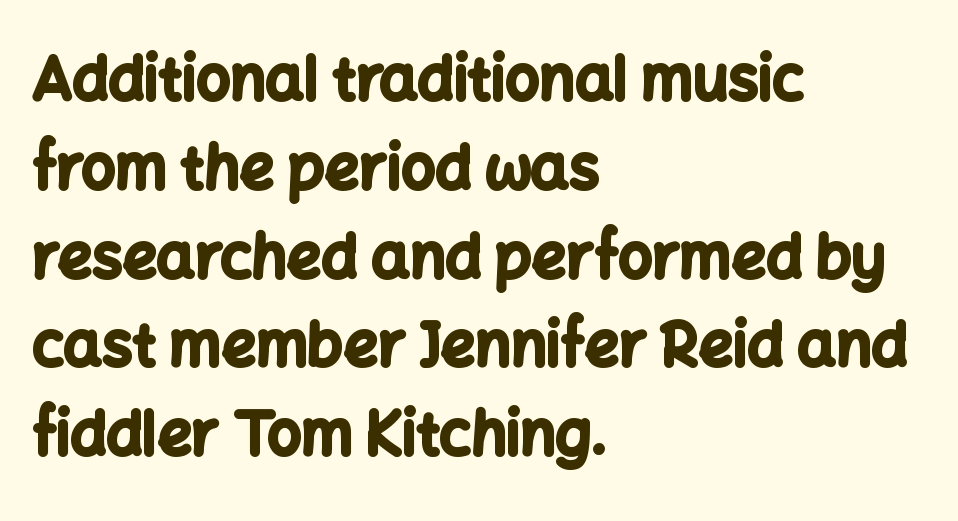
Q: Is the text bold? A: Yes.
Q: Is the text italic (slanted)? A: No, it is upright.
Q: Is the typeface a serif or a sans-serif typeface? A: Sans-serif.
Q: Is the text underlined? A: No.
Q: How is the paragraph aligned? A: Left-aligned.
Q: Is the spacing between letters normal or unusually wide? A: Normal.
Q: Is the spacing between lines tight, normal or loose? A: Normal.
Q: Width (condensed, normal, or wide)? A: Normal.
Q: Stroke contrast? A: Low.
Q: x-height? A: Medium.
Q: Monospaced? A: No.
